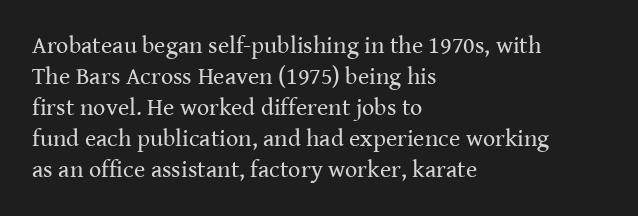
These lines keep a tight, regular rhythm from letter to letter. Notice how descenders clear the ascenders below comfortably — that's standard leading. These lines were composed using upright roman letters. One-word summary of the alignment: left. Nobody drew a line under any word here. The typesetting does not lean heavy: it is not bold.
